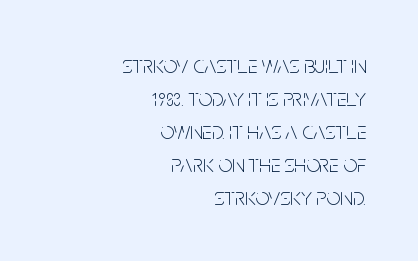
The image shows 24 px text type, upright; set right-aligned, normal line spacing (1.37x), normal letter spacing, not underlined.
